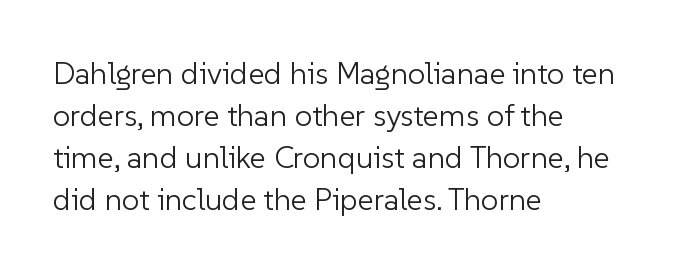
Q: Is the text bold? A: No.
Q: Is the text italic (slanted)? A: No, it is upright.
Q: Is the typeface a serif or a sans-serif typeface? A: Sans-serif.
Q: Is the text underlined? A: No.
Q: How is the paragraph aligned? A: Left-aligned.
Q: Is the spacing between letters normal or unusually wide? A: Normal.
Q: Is the spacing between lines tight, normal or loose? A: Normal.
Q: Width (condensed, normal, or wide)? A: Normal.
Q: Stroke contrast? A: Low.
Q: x-height? A: Medium.
Q: Monospaced? A: No.
